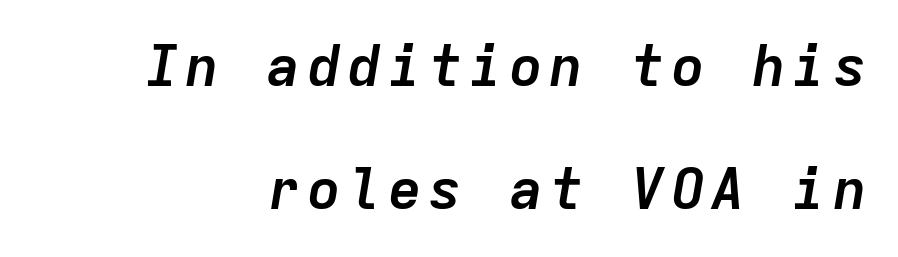
Anything drawn beneath the words? Only blank space. Is there much room between lines? Yes — plenty of vertical air separates them. The rendering uses typewriter-style spacing with identical character cells. On the weight axis this lands at bold, roughly 700. Posture: slanted.
